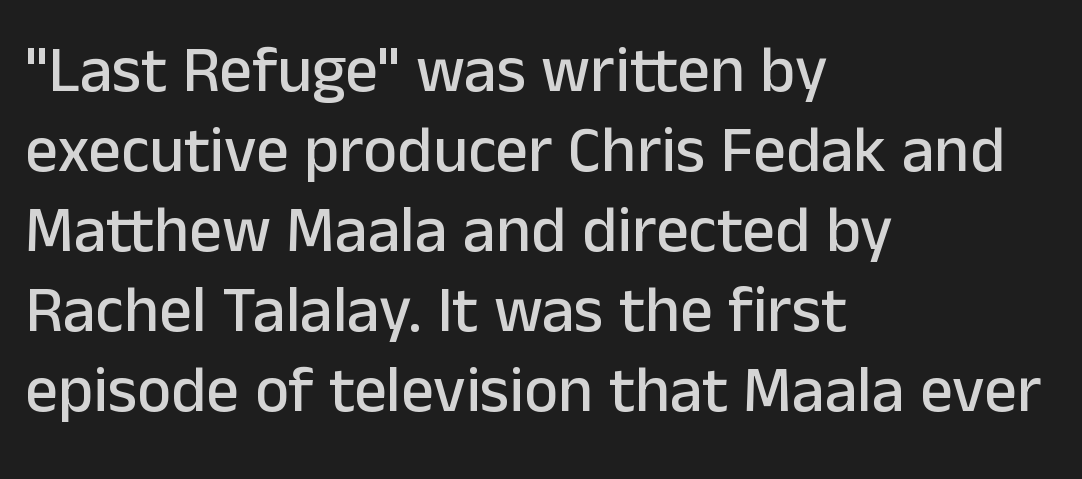
Look at the bottom of the vertical strokes: they stop flat, with no serifs. What stands out about the letter spacing? Nothing — it is the standard amount. Proportional: the letters do not fall into vertical columns. Posture: vertical. The area under the type is left untouched. This rendering uses left alignment, leaving the right contour irregular.
